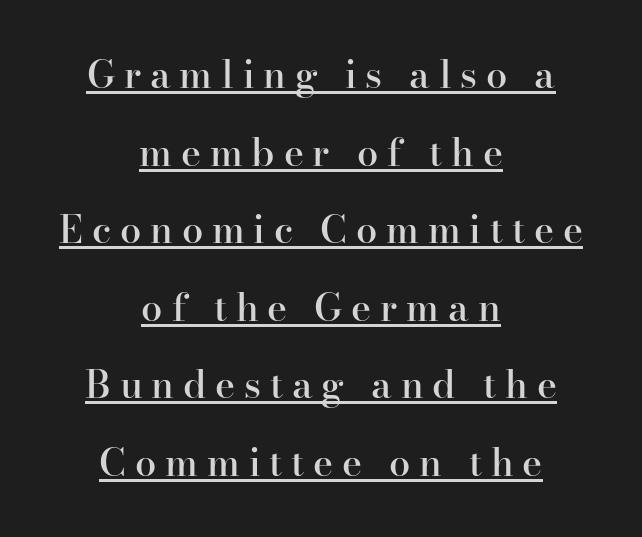
Q: Is the text bold? A: Semi-bold.
Q: Is the text italic (slanted)? A: No, it is upright.
Q: Is the typeface a serif or a sans-serif typeface? A: Serif.
Q: Is the text underlined? A: Yes.
Q: How is the paragraph aligned? A: Centered.
Q: Is the spacing between letters normal or unusually wide? A: Unusually wide.
Q: Is the spacing between lines tight, normal or loose? A: Loose.
Q: Width (condensed, normal, or wide)? A: Normal.
Q: Stroke contrast? A: High.
Q: x-height? A: Small.
Q: Monospaced? A: No.
